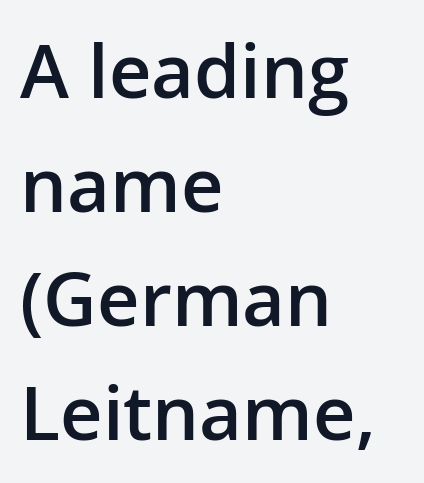
A semibold gives these letters moderate extra thickness, short of bold. Here the designer chose a conventional face with non-uniform glyph widths. Compared with typical paragraphs, the rows here are spaced about the same. Glyph-to-glyph distance matches everyday printed text.
